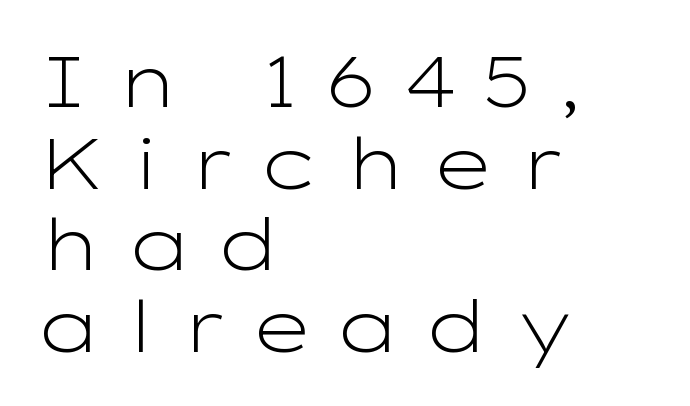
Q: Is the text bold? A: No.
Q: Is the text italic (slanted)? A: No, it is upright.
Q: Is the typeface a serif or a sans-serif typeface? A: Sans-serif.
Q: Is the text underlined? A: No.
Q: How is the paragraph aligned? A: Left-aligned.
Q: Is the spacing between letters normal or unusually wide? A: Unusually wide.
Q: Is the spacing between lines tight, normal or loose? A: Tight.
Q: Width (condensed, normal, or wide)? A: Wide.
Q: Stroke contrast? A: Low.
Q: x-height? A: Medium.
Q: Monospaced? A: No.
